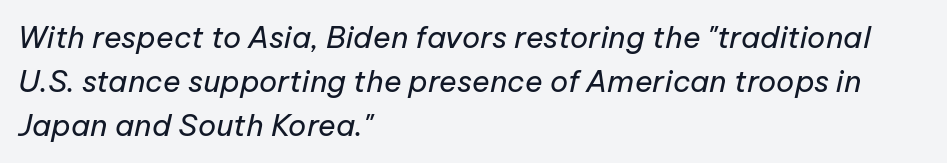
In terms of letterspacing, this is plain default setting. This sample has the flowing, uneven cadence of proportional lettering. Each new line begins a customary step beneath the previous one. A typesetter would mark this as italic.
